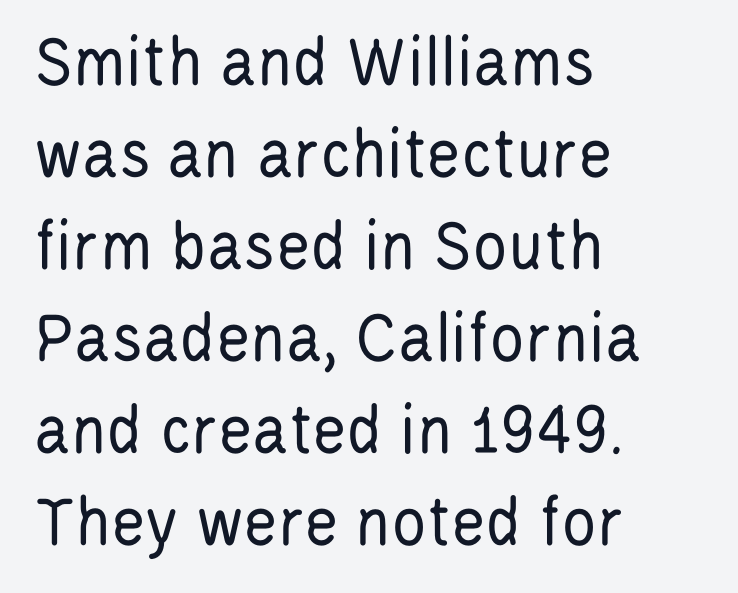
The specimen reads as upright at a glance. Character widths vary here, with narrow letters taking less room than wide ones. The foot of each line stays bare and open. Horizontally, the lines are justified to the leading edge only. In terms of letterspacing, this is plain default setting. Normally led — the rows are evenly, conventionally spaced.
